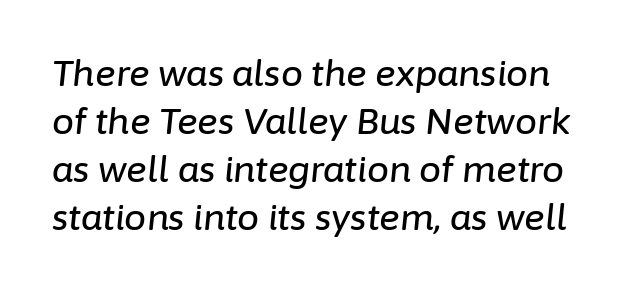
The image shows 35 px text type, italic (leaning right); set normal line spacing (1.37x), normal letter spacing, not underlined; low stroke contrast and a medium x-height.
